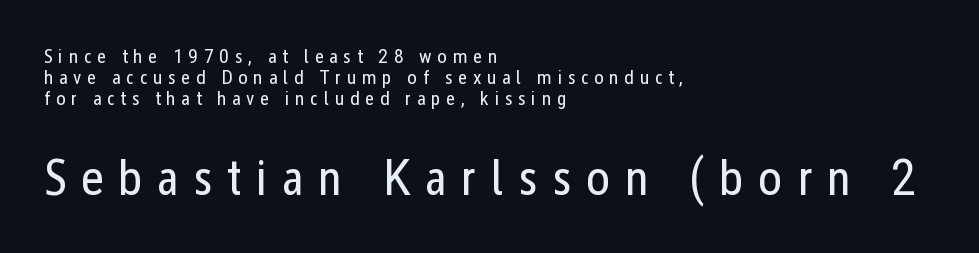
Bare-footed words on every line. The letterforms stand isolated, each surrounded by extra space. You can tell from the bare stems that sans-serif type was used. Weight class: somewhere from thin through regular.
